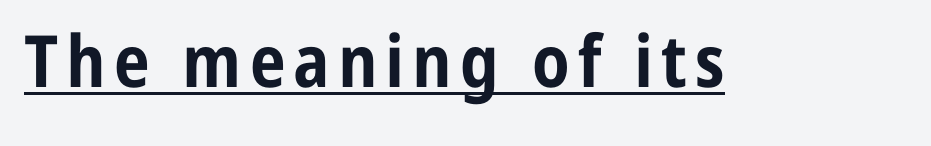
The image shows 72 px bold, condensed sans-serif type, upright; set underlined; low stroke contrast and a medium x-height.
